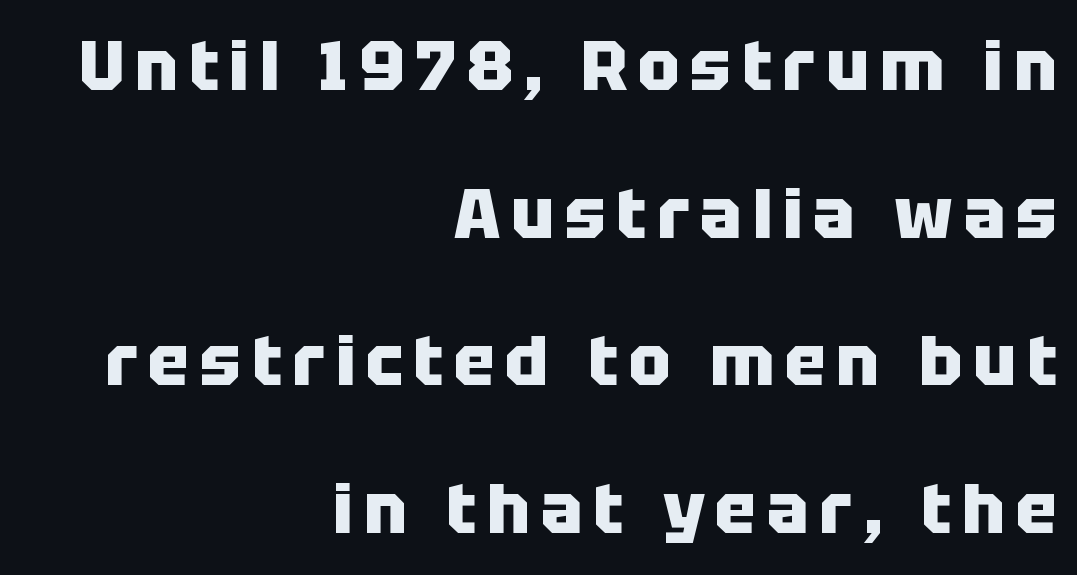
Widely set lines give the paragraph a tall, airy silhouette. Nothing sits at the stroke ends, so this counts as sans-serif. I'd describe the lettering as bold — thick and assertive. The space beneath each line is pristine and unruled.
